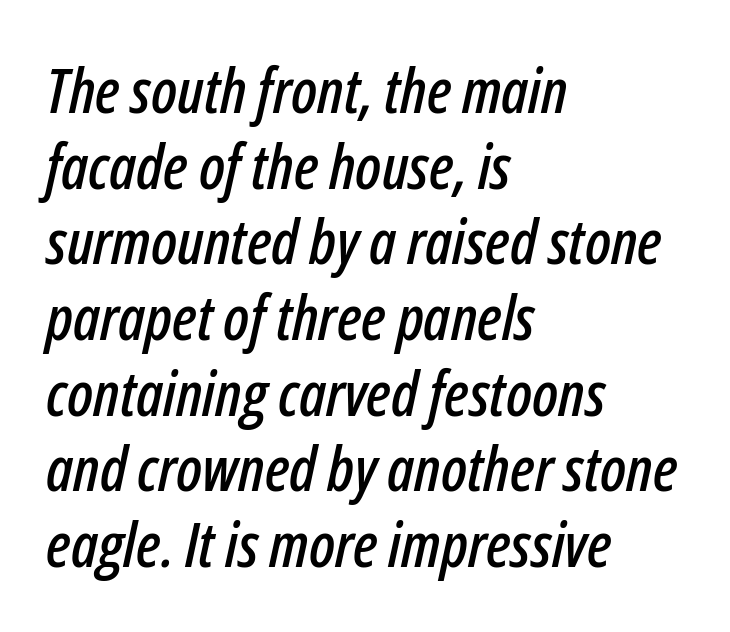
Q: Is the text italic (slanted)? A: Yes, it leans right by about 12 degrees.
Q: Is the text underlined? A: No.
Q: How is the paragraph aligned? A: Left-aligned.
Q: Is the spacing between letters normal or unusually wide? A: Normal.
Q: Width (condensed, normal, or wide)? A: Condensed.
Q: Stroke contrast? A: Low.
Q: x-height? A: Medium.
Q: Monospaced? A: No.
